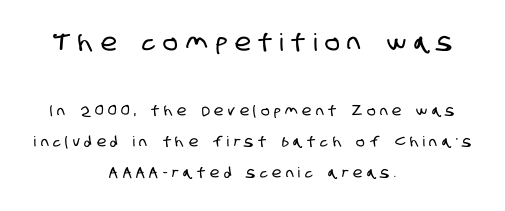
{"underline": "no", "align": "center", "line_spacing": "loose", "line_spacing_ratio": 2.23, "letter_spacing": "wide", "letter_spacing_em": 0.34, "larger_block": "first", "size_ratio": 1.71, "glyph_px": 24}
